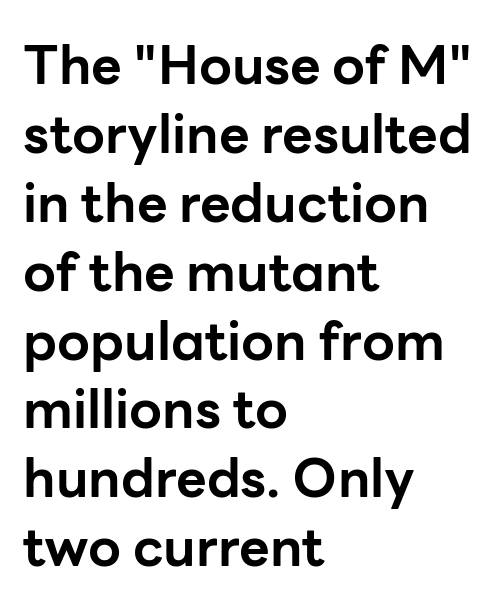
The image shows 53 px bold sans-serif type, upright; set left-aligned, normal line spacing (1.3x), normal letter spacing, not underlined; low stroke contrast and a medium x-height.
